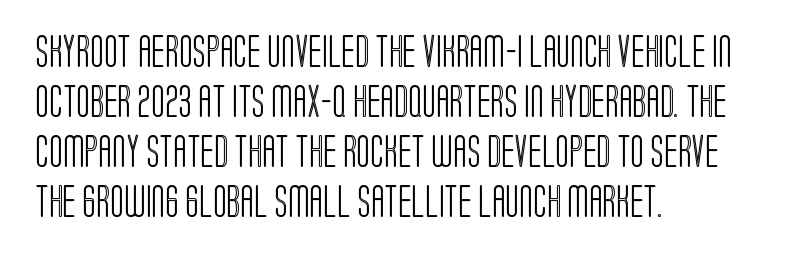
The image shows 32 px condensed type, upright; set left-aligned, normal line spacing (1.56x), normal letter spacing, not underlined; a large x-height.
